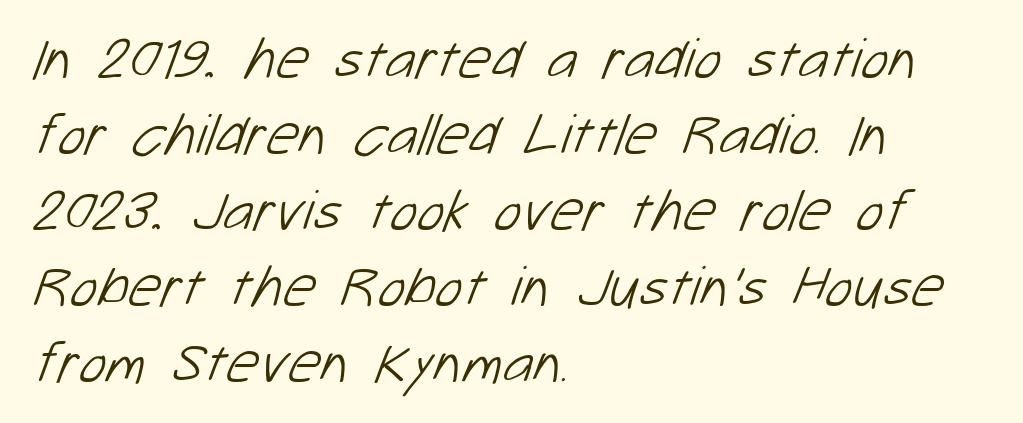
{"serif": "no", "bold": "no", "weight": "light", "width": "normal", "stroke_contrast": "low", "x_height": "medium", "monospaced": "no", "underline": "no", "align": "left", "line_spacing": "normal", "line_spacing_ratio": 1.31, "letter_spacing": "normal", "letter_spacing_em": 0.0, "glyph_px": 58}
